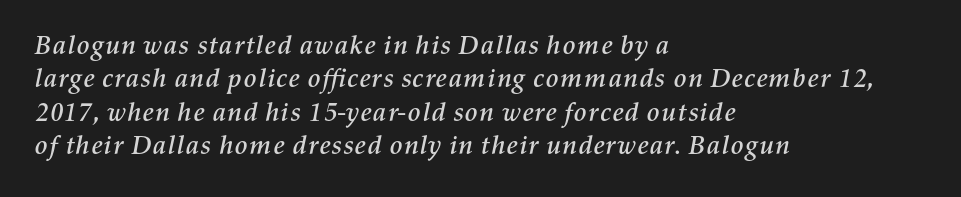
It's the slanting kind of type. Check the space under the baseline: it is left empty. This rendering leaves character spacing at its baseline value. Notice how the passage keeps a crisp vertical edge on the left only.
